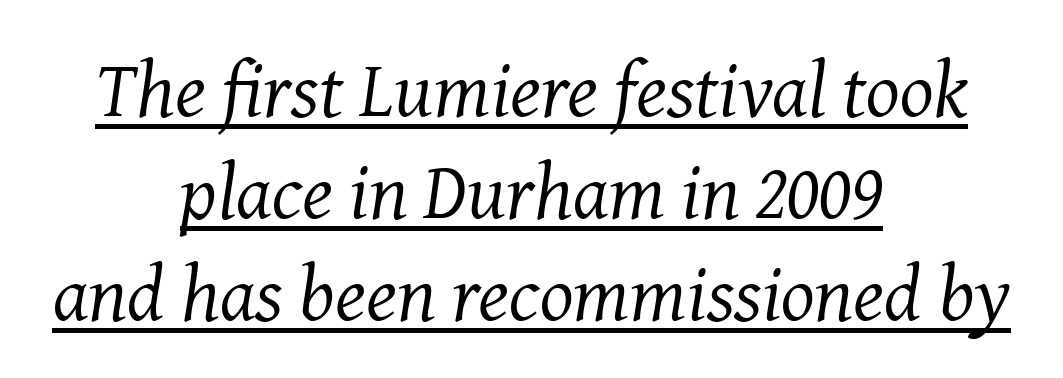
The block of text has a typical density, with ordinary space between rows. Heft: none added — not bold. Caption: lettering with a line underneath. Think of a printed novel: that variable character pitch is what you see here.
